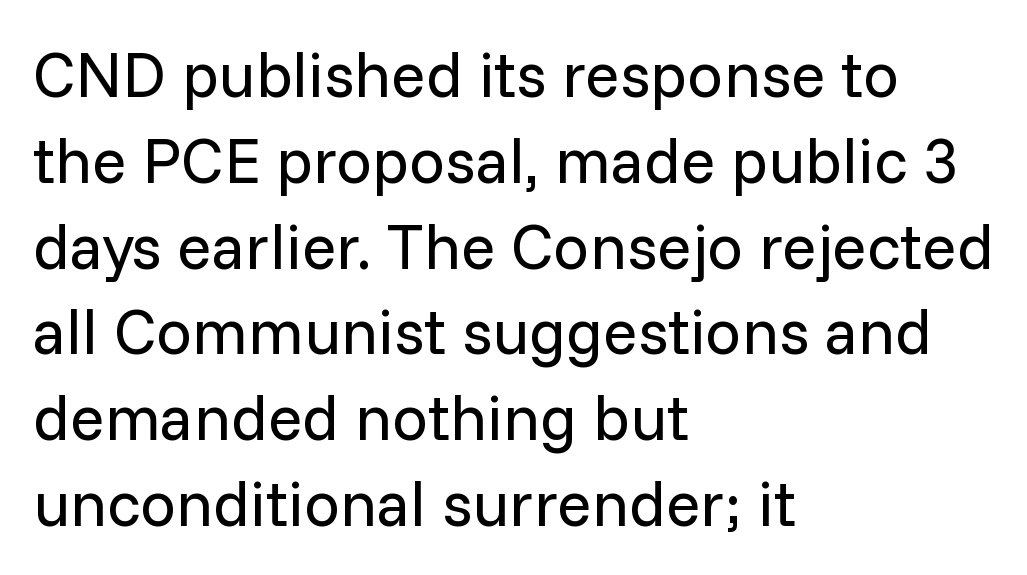
The weight tops out at a normal text grade. What's the leading like? Ordinary, nothing unusual. The rag falls on the right side of this text block. Each word holds together tightly as a unit, with standard inter-letter gaps.
